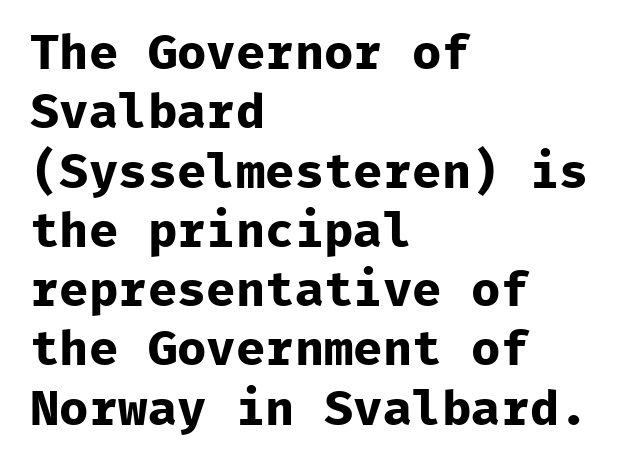
Q: Is the text bold? A: Yes.
Q: Is the text italic (slanted)? A: No, it is upright.
Q: Is the typeface a serif or a sans-serif typeface? A: Sans-serif.
Q: Is the text underlined? A: No.
Q: How is the paragraph aligned? A: Left-aligned.
Q: Is the spacing between letters normal or unusually wide? A: Normal.
Q: Width (condensed, normal, or wide)? A: Normal.
Q: Stroke contrast? A: Low.
Q: x-height? A: Medium.
Q: Monospaced? A: Yes.
